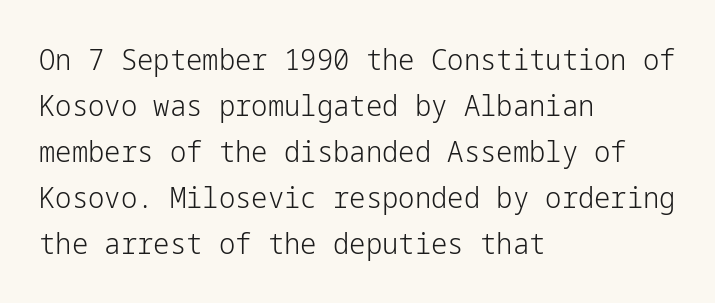
{"serif": "no", "italic": "no", "bold": "no", "weight": "light", "width": "normal", "stroke_contrast": "low", "x_height": "medium", "underline": "no", "align": "left", "line_spacing": "normal", "line_spacing_ratio": 1.59, "letter_spacing": "normal", "letter_spacing_em": 0.0, "glyph_px": 29}
